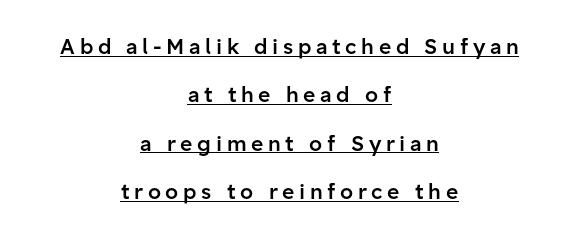
The image shows 21 px text type, upright; set centered, loose line spacing (2.3x), unusually wide letter spacing (+0.22 em), underlined.
